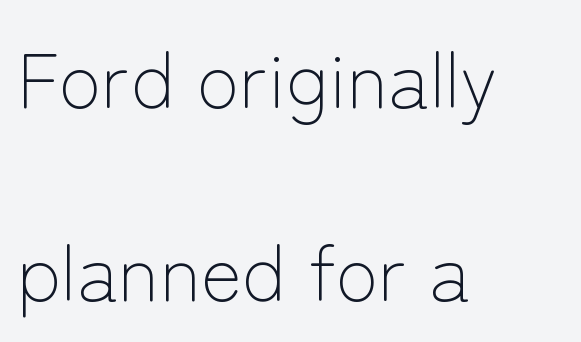
Q: Is the text bold? A: No.
Q: Is the text italic (slanted)? A: No, it is upright.
Q: Is the typeface a serif or a sans-serif typeface? A: Sans-serif.
Q: Is the text underlined? A: No.
Q: How is the paragraph aligned? A: Left-aligned.
Q: Is the spacing between letters normal or unusually wide? A: Normal.
Q: Is the spacing between lines tight, normal or loose? A: Loose.
Q: Width (condensed, normal, or wide)? A: Normal.
Q: Stroke contrast? A: Low.
Q: x-height? A: Medium.
Q: Monospaced? A: No.
